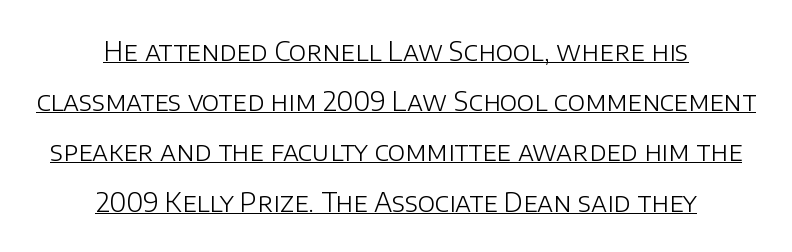
Q: Is the text bold? A: No.
Q: Is the text italic (slanted)? A: No, it is upright.
Q: Is the text underlined? A: Yes.
Q: How is the paragraph aligned? A: Centered.
Q: Is the spacing between letters normal or unusually wide? A: Normal.
Q: Is the spacing between lines tight, normal or loose? A: Loose.
